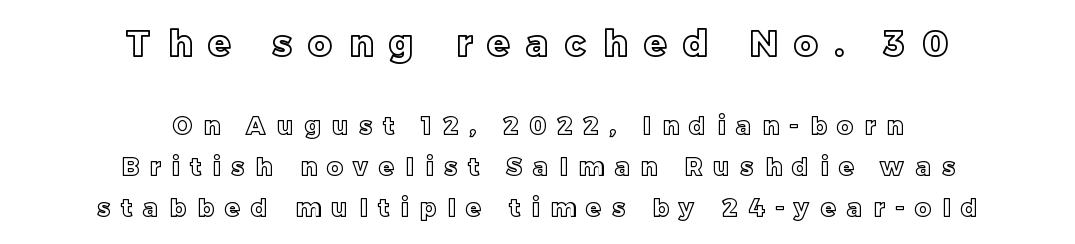
Descenders are the only things crossing below the line. Glyph-to-glyph distance is far greater than everyday printed text. The more generous point size was reserved for the upper chunk. Varying glyph widths throughout — classic text-font behaviour. The whitespace from short lines is split evenly between both sides.
